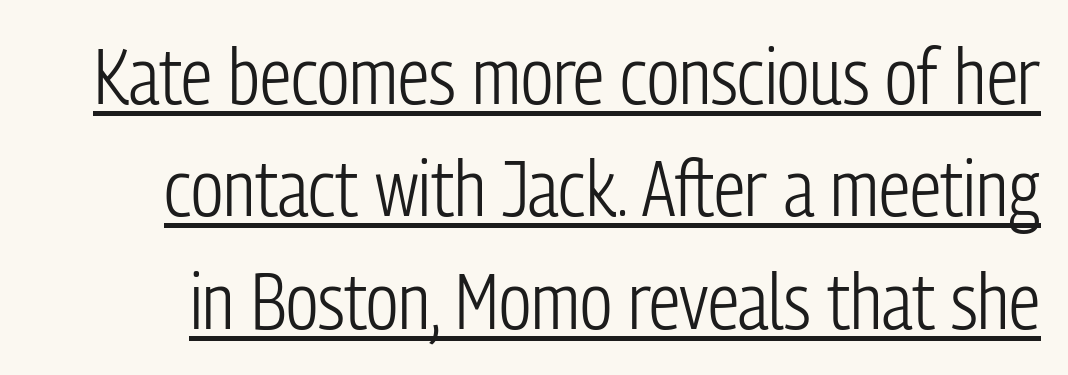
Compared with typical body copy, the letter spacing here is the same. Serif or sans? Sans — the stroke terminals are bare. Stems and bowls with no extra thickness — not bold. Students, observe the line beneath the letters — that is underlining. Reading down the column, the eye jumps a familiar distance to each next line.
